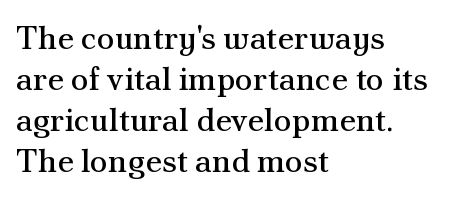
It's the straight-up-and-down kind of type. The type is set solid horizontally, with unmodified tracking. The letters advance in unequal steps, a hallmark of proportional type. This rendering uses left alignment, leaving the right contour irregular. The words here are not underlined.
